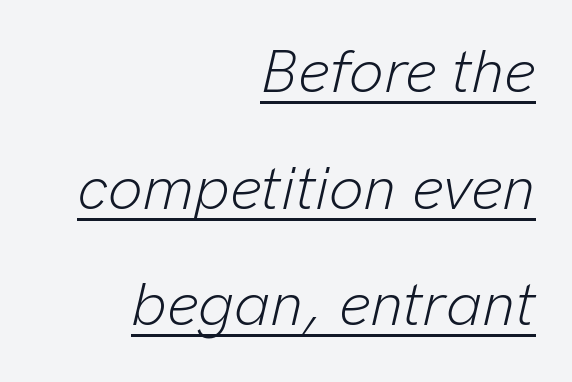
{"italic": "yes", "lean": "right", "slant_degrees": 13, "bold": "no", "weight": "light", "width": "normal", "stroke_contrast": "low", "x_height": "medium", "monospaced": "no", "underline": "yes", "align": "right", "line_spacing": "loose", "line_spacing_ratio": 1.91, "letter_spacing": "normal", "letter_spacing_em": 0.0, "glyph_px": 61}
